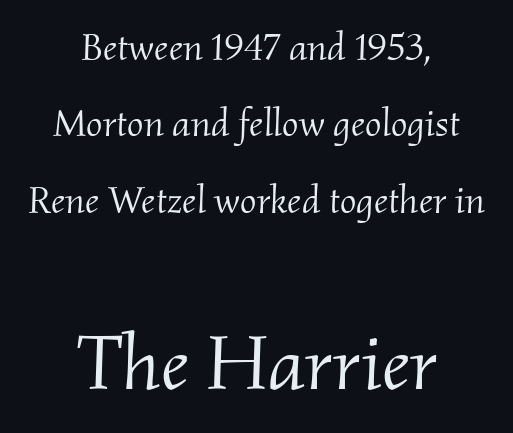
{"serif": "yes", "italic": "yes", "lean": "right", "slant_degrees": 2, "bold": "no", "weight": "light", "width": "normal", "stroke_contrast": "medium", "x_height": "small", "monospaced": "no", "underline": "no", "align": "center", "line_spacing": "loose", "line_spacing_ratio": 1.96, "letter_spacing": "normal", "letter_spacing_em": 0.0, "larger_block": "second", "size_ratio": 2.0, "glyph_px": 78}
